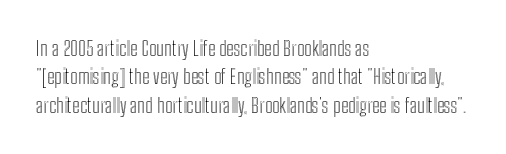
The image shows 20 px text type, upright; set left-aligned, normal line spacing (1.42x), normal letter spacing, not underlined.
